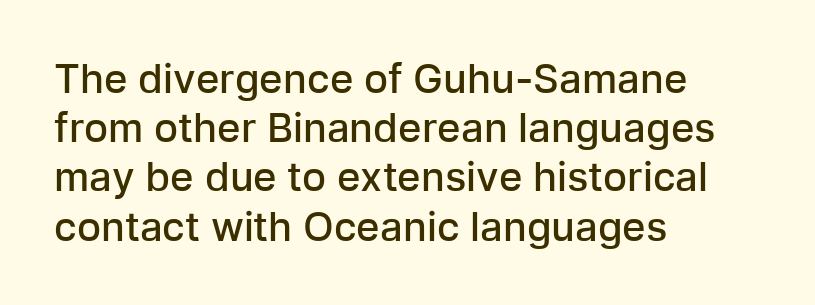
{"serif": "no", "italic": "no", "bold": "semi", "weight": "semibold", "width": "normal", "stroke_contrast": "low", "x_height": "medium", "monospaced": "no", "underline": "no", "align": "left", "line_spacing_ratio": 1.23, "letter_spacing": "normal", "letter_spacing_em": 0.0, "glyph_px": 40}
